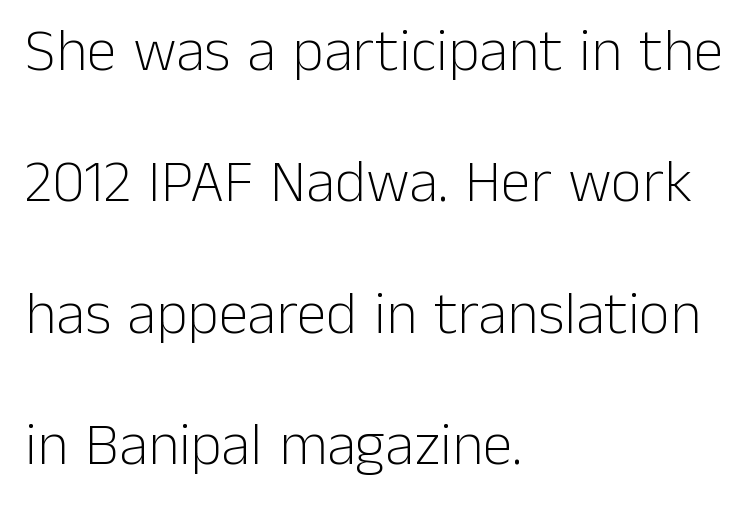
The font's upright variant was chosen for this text. Here the designer chose a conventional face with non-uniform glyph widths. Nobody drew a line under any word here. This sample trades compactness for vertical openness between lines.
